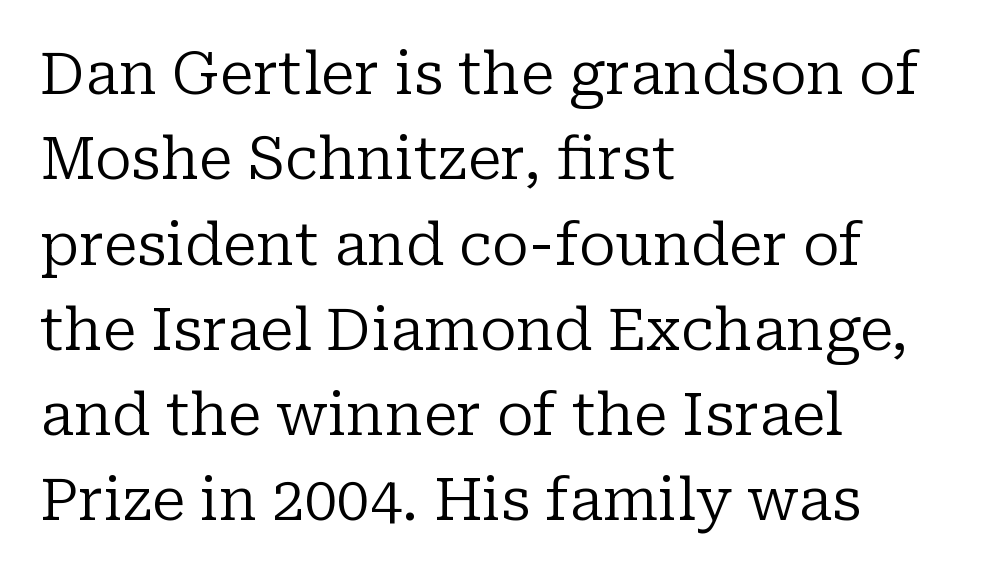
Q: Is the text bold? A: No.
Q: Is the text italic (slanted)? A: No, it is upright.
Q: Is the typeface a serif or a sans-serif typeface? A: Serif.
Q: Is the text underlined? A: No.
Q: How is the paragraph aligned? A: Left-aligned.
Q: Is the spacing between letters normal or unusually wide? A: Normal.
Q: Is the spacing between lines tight, normal or loose? A: Normal.
Q: Width (condensed, normal, or wide)? A: Normal.
Q: Stroke contrast? A: Low.
Q: x-height? A: Medium.
Q: Monospaced? A: No.
